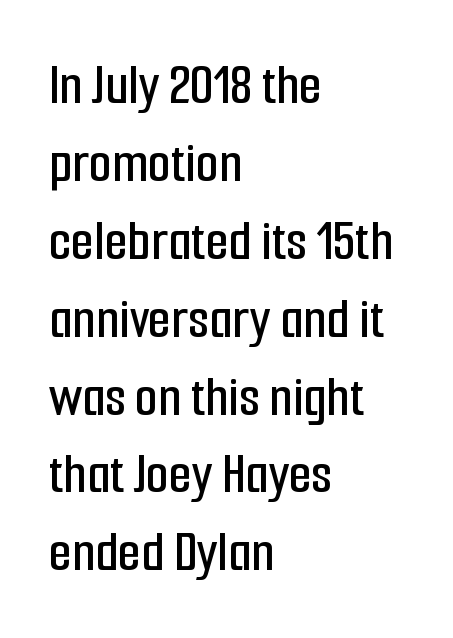
Q: Is the text italic (slanted)? A: No, it is upright.
Q: Is the typeface a serif or a sans-serif typeface? A: Sans-serif.
Q: Is the text underlined? A: No.
Q: How is the paragraph aligned? A: Left-aligned.
Q: Is the spacing between letters normal or unusually wide? A: Normal.
Q: Is the spacing between lines tight, normal or loose? A: Normal.
Q: Width (condensed, normal, or wide)? A: Condensed.
Q: Stroke contrast? A: Low.
Q: x-height? A: Medium.
Q: Monospaced? A: No.
